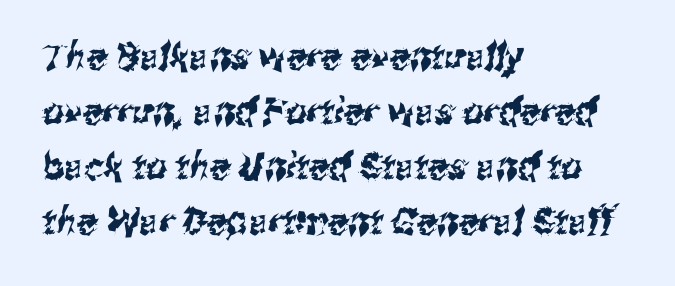
The image shows 37 px condensed sans-serif type; set left-aligned, normal line spacing (1.49x), normal letter spacing, not underlined; medium stroke contrast and a medium x-height.
